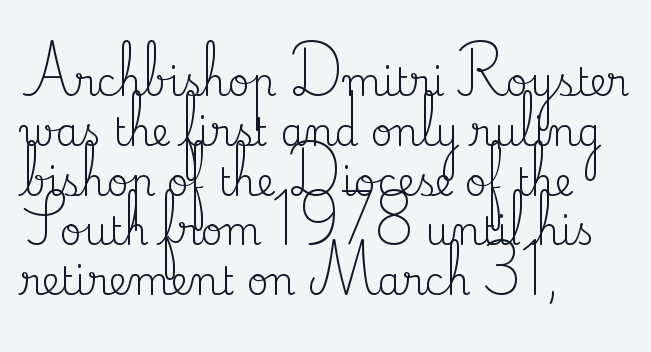
The lines are quadded left. Are there feet on the stems? There are — it's a serif. The block of text has a typical density, with ordinary space between rows. Short note: letters normally spaced.
